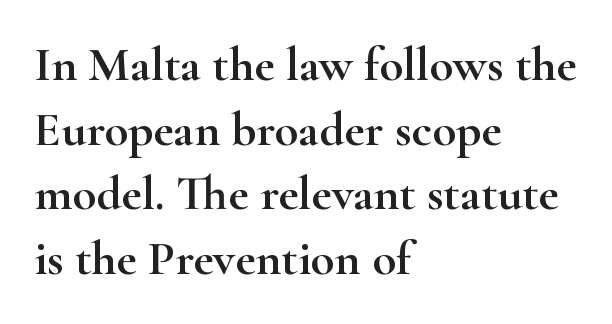
{"serif": "yes", "italic": "no", "width": "wide", "stroke_contrast": "high", "x_height": "small", "monospaced": "no", "underline": "no", "align": "left", "line_spacing": "normal", "line_spacing_ratio": 1.32, "letter_spacing": "normal", "letter_spacing_em": 0.0, "glyph_px": 49}
